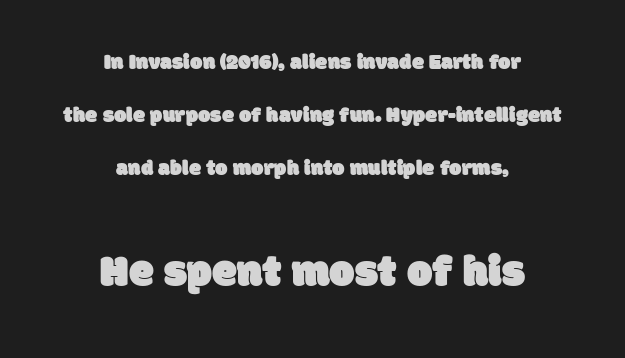
Q: Is the typeface a serif or a sans-serif typeface? A: Sans-serif.
Q: Is the text underlined? A: No.
Q: How is the paragraph aligned? A: Centered.
Q: Is the spacing between letters normal or unusually wide? A: Normal.
Q: Is the spacing between lines tight, normal or loose? A: Loose.
Q: Which block of text is set in a larger size, the first (top) or the second (bottom)? A: The second (bottom) one.
Q: Width (condensed, normal, or wide)? A: Normal.
Q: Stroke contrast? A: Low.
Q: x-height? A: Large.
Q: Monospaced? A: No.
